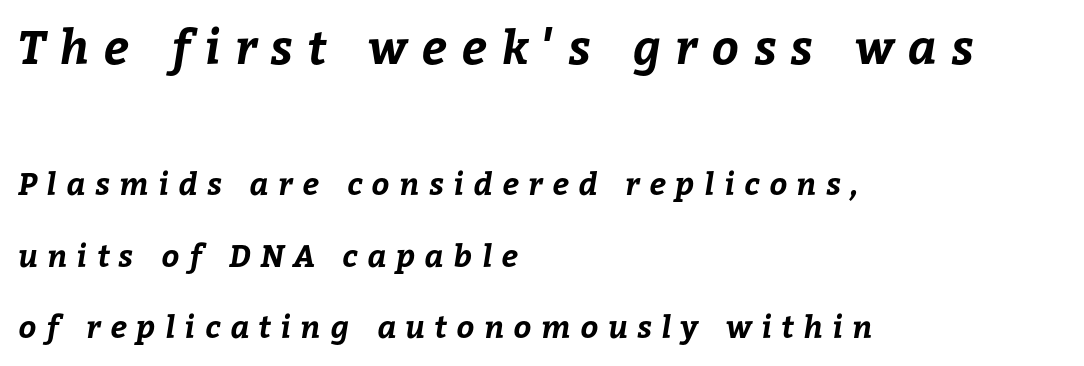
{"bold": "yes", "weight": "bold", "width": "normal", "stroke_contrast": "low", "x_height": "medium", "monospaced": "no", "underline": "no", "align": "left", "line_spacing": "loose", "line_spacing_ratio": 2.31, "letter_spacing": "wide", "letter_spacing_em": 0.31, "larger_block": "first", "size_ratio": 1.52, "glyph_px": 47}
